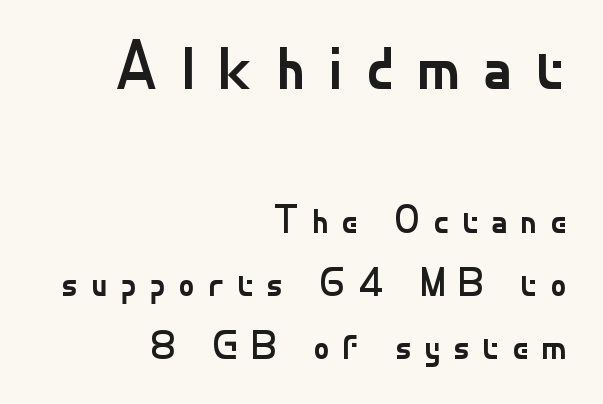
{"serif": "no", "italic": "no", "bold": "no", "weight": "regular", "width": "normal", "stroke_contrast": "low", "x_height": "small", "monospaced": "no", "underline": "no", "align": "right", "line_spacing": "normal", "line_spacing_ratio": 1.62, "letter_spacing": "wide", "letter_spacing_em": 0.33, "larger_block": "first", "size_ratio": 1.77, "glyph_px": 69}
